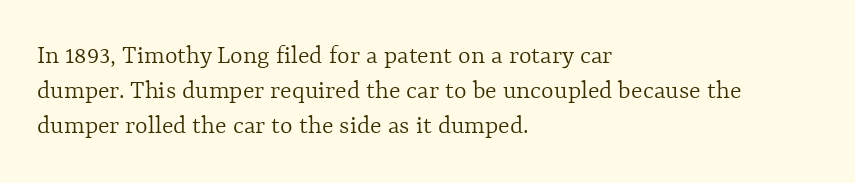
{"italic": "no", "bold": "no", "underline": "no", "align": "left", "line_spacing": "normal", "line_spacing_ratio": 1.3, "letter_spacing": "normal", "letter_spacing_em": 0.0, "glyph_px": 27}
